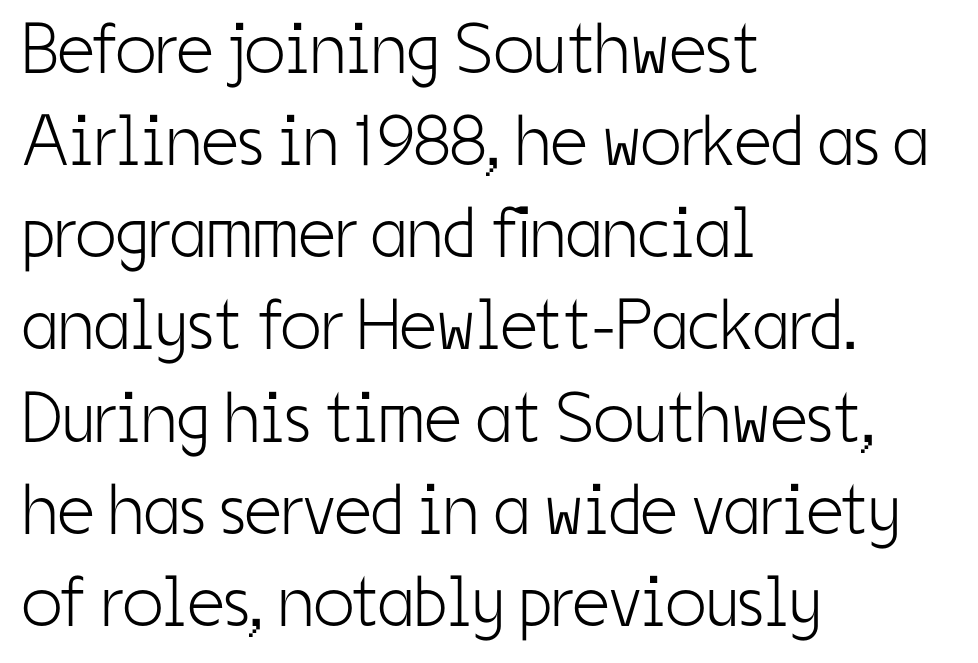
Q: Is the text bold? A: No.
Q: Is the text italic (slanted)? A: No, it is upright.
Q: Is the typeface a serif or a sans-serif typeface? A: Sans-serif.
Q: Is the text underlined? A: No.
Q: How is the paragraph aligned? A: Left-aligned.
Q: Is the spacing between letters normal or unusually wide? A: Normal.
Q: Is the spacing between lines tight, normal or loose? A: Normal.
Q: Width (condensed, normal, or wide)? A: Condensed.
Q: Stroke contrast? A: Low.
Q: x-height? A: Medium.
Q: Monospaced? A: No.
